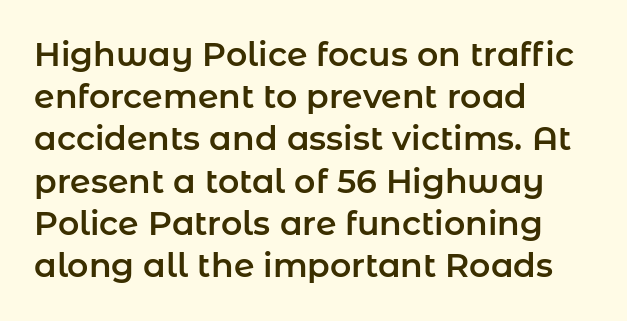
The image shows 33 px sans-serif type, upright; set left-aligned, normal line spacing (1.28x), normal letter spacing, not underlined; low stroke contrast and a medium x-height.
